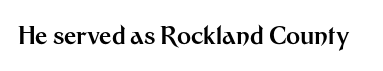
Q: Is the text bold? A: Yes.
Q: Is the text italic (slanted)? A: No, it is upright.
Q: Is the text underlined? A: No.
Q: Is the spacing between letters normal or unusually wide? A: Normal.
